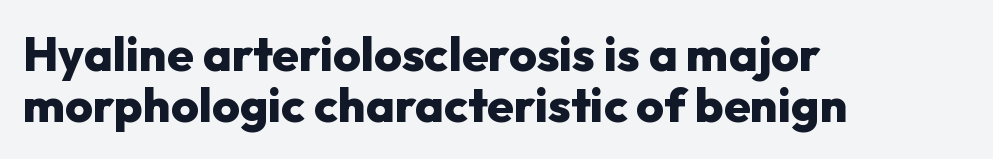
The text was rendered using a sans face with plain stroke endings. Teacher's note: observe the even left margin — that is flush-left alignment. A typesetter would mark this as roman, not italic. Each letter keeps its own natural width here, so spacing adapts to shape. Honestly, the rows look squashed on top of each other. These words are printed bold, with thick strokes throughout.
